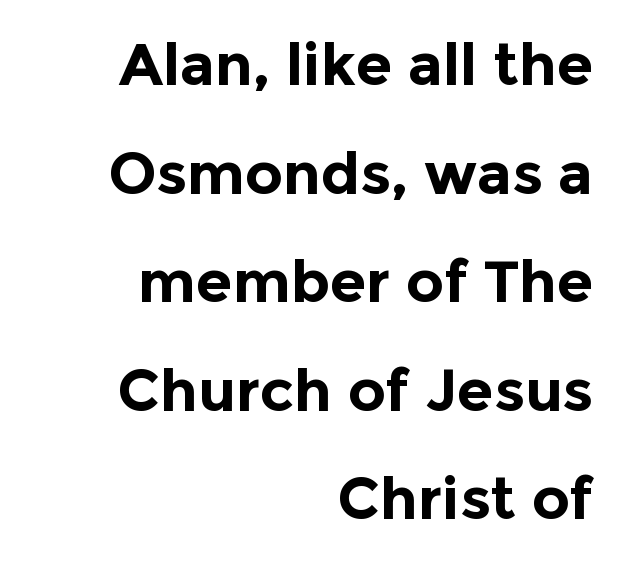
This is heavy type, rendered in bold. Check under the words: just untouched page. The text was rendered using a sans face with plain stroke endings. Standard letterfit; no display-style spreading of the glyphs.
